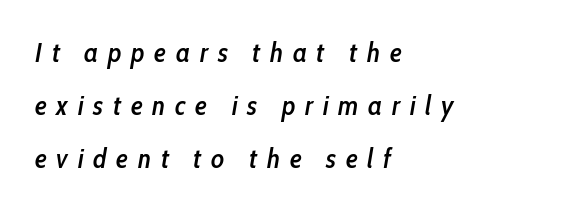
The image shows 27 px text type, italic (leaning right); set left-aligned, loose line spacing (1.96x), unusually wide letter spacing (+0.36 em), not underlined.
